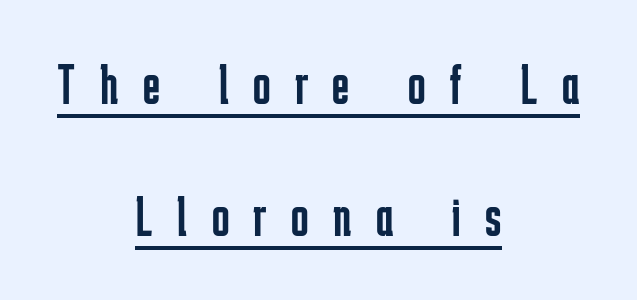
{"serif": "no", "italic": "no", "bold": "no", "weight": "regular", "width": "condensed", "stroke_contrast": "low", "x_height": "medium", "monospaced": "no", "underline": "yes", "align": "center", "line_spacing": "loose", "line_spacing_ratio": 2.28, "letter_spacing": "wide", "letter_spacing_em": 0.42, "glyph_px": 58}
